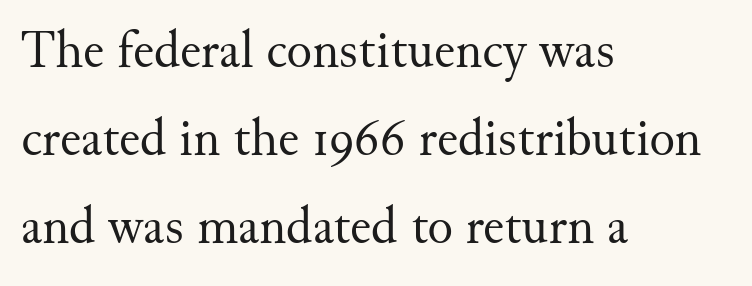
{"serif": "yes", "italic": "no", "bold": "no", "weight": "regular", "width": "normal", "stroke_contrast": "medium", "x_height": "small", "monospaced": "no", "underline": "no", "align": "left", "line_spacing": "normal", "line_spacing_ratio": 1.66, "letter_spacing": "normal", "letter_spacing_em": 0.0, "glyph_px": 53}
